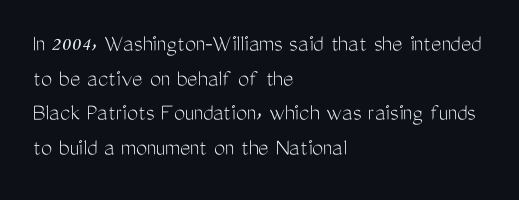
{"italic": "no", "bold": "no", "underline": "no", "align": "left", "line_spacing": "normal", "line_spacing_ratio": 1.39, "letter_spacing": "normal", "letter_spacing_em": 0.0, "glyph_px": 25}
